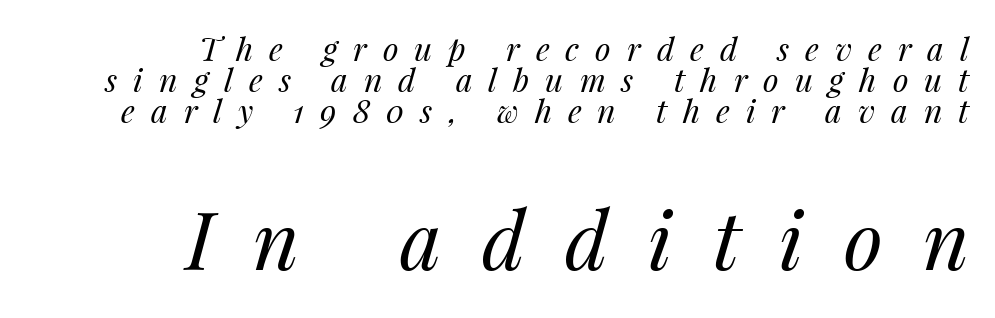
Q: Is the text bold? A: No.
Q: Is the text italic (slanted)? A: Yes, it leans right by about 14 degrees.
Q: Is the text underlined? A: No.
Q: How is the paragraph aligned? A: Right-aligned.
Q: Is the spacing between letters normal or unusually wide? A: Unusually wide.
Q: Is the spacing between lines tight, normal or loose? A: Tight.
Q: Which block of text is set in a larger size, the first (top) or the second (bottom)? A: The second (bottom) one.
Q: Width (condensed, normal, or wide)? A: Normal.
Q: Stroke contrast? A: Medium.
Q: x-height? A: Medium.
Q: Monospaced? A: No.
